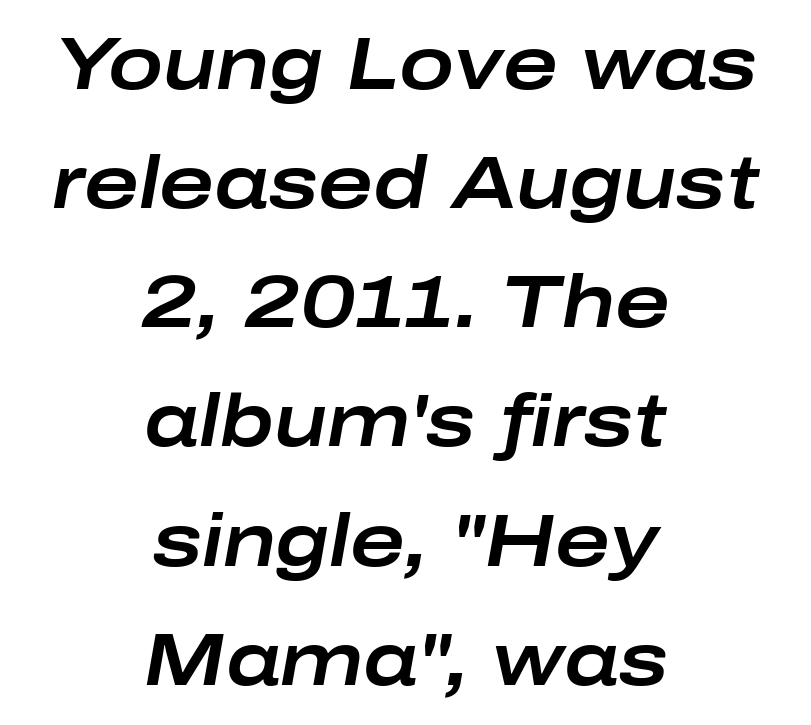
Q: Is the text italic (slanted)? A: Yes, it leans right by about 10 degrees.
Q: Is the text underlined? A: No.
Q: How is the paragraph aligned? A: Centered.
Q: Is the spacing between letters normal or unusually wide? A: Normal.
Q: Is the spacing between lines tight, normal or loose? A: Normal.
Q: Width (condensed, normal, or wide)? A: Wide.
Q: Stroke contrast? A: Low.
Q: x-height? A: Medium.
Q: Monospaced? A: No.
